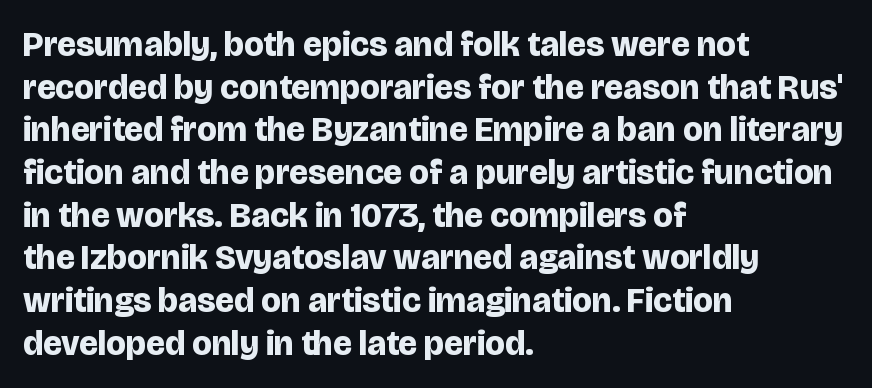
The image shows 35 px bold sans-serif type, upright; set left-aligned, line spacing 1.22x, normal letter spacing, not underlined; low stroke contrast and a large x-height.
